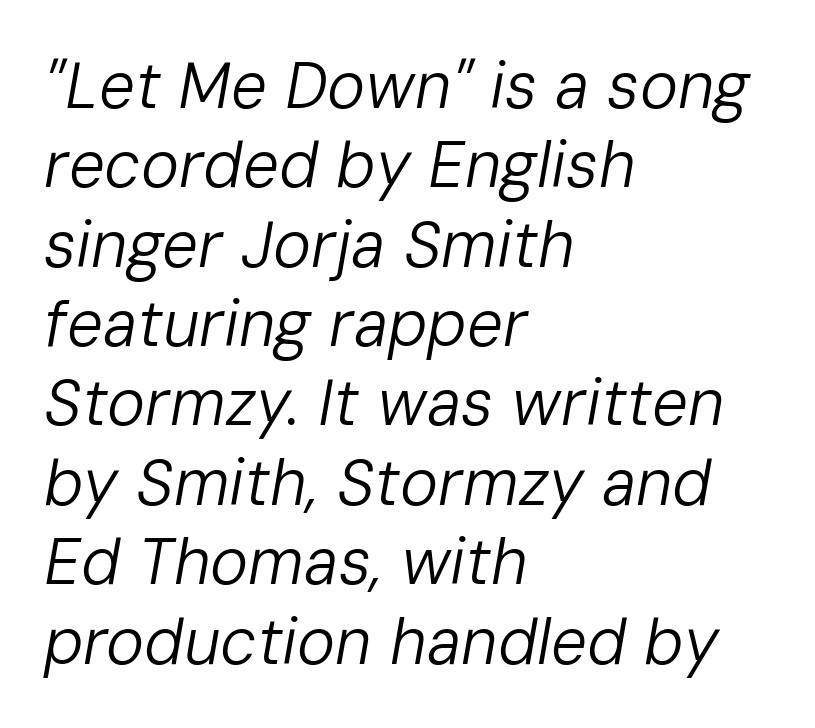
The image shows 64 px regular-weight type, italic (leaning right); set left-aligned, line spacing 1.24x, normal letter spacing, not underlined; low stroke contrast and a medium x-height.
